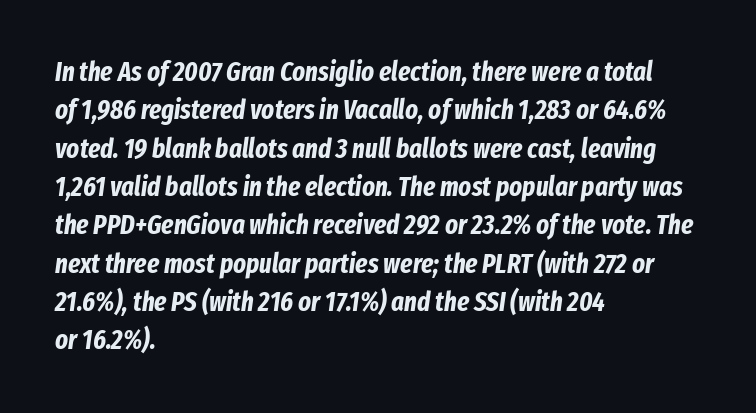
Q: Is the text bold? A: Yes.
Q: Is the text italic (slanted)? A: Yes, it leans right by about 8 degrees.
Q: Is the text underlined? A: No.
Q: How is the paragraph aligned? A: Left-aligned.
Q: Is the spacing between letters normal or unusually wide? A: Normal.
Q: Is the spacing between lines tight, normal or loose? A: Normal.
